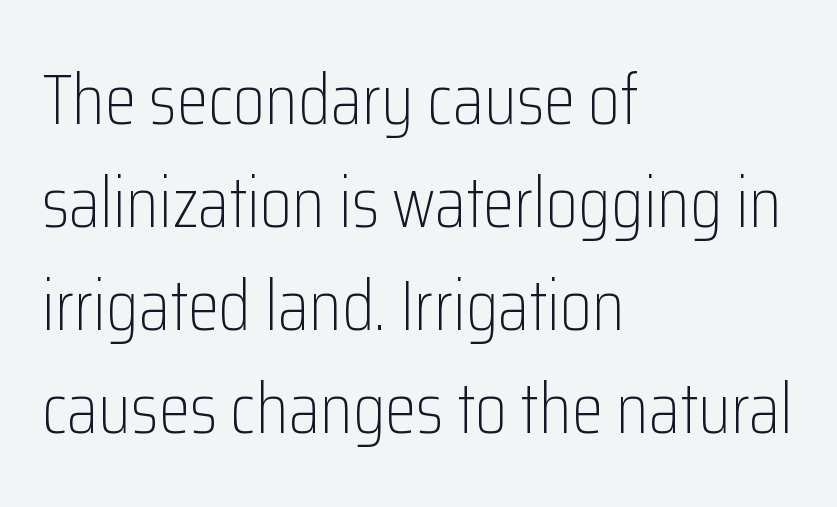
The image shows 72 px light, condensed sans-serif type, upright; set left-aligned, normal line spacing (1.43x), normal letter spacing, not underlined; low stroke contrast and a medium x-height.
